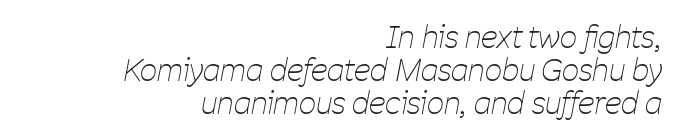
How would I describe the line gaps? Narrow and economical. A typesetter would mark this as italic. Short and long lines alike share a common ending point at right. The passage shown has conventional tracking throughout. Caption: face not bold, strokes unweighted.
